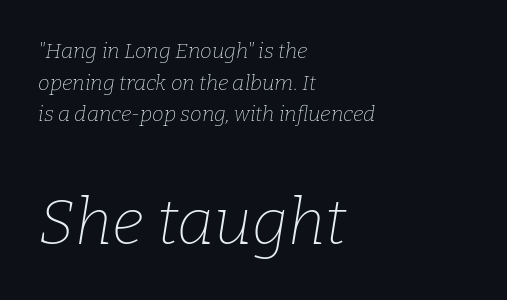
Q: Is the text bold? A: No.
Q: Is the text italic (slanted)? A: Yes, it leans right by about 9 degrees.
Q: Is the typeface a serif or a sans-serif typeface? A: Serif.
Q: Is the text underlined? A: No.
Q: How is the paragraph aligned? A: Left-aligned.
Q: Is the spacing between letters normal or unusually wide? A: Normal.
Q: Is the spacing between lines tight, normal or loose? A: Normal.
Q: Which block of text is set in a larger size, the first (top) or the second (bottom)? A: The second (bottom) one.
Q: Width (condensed, normal, or wide)? A: Normal.
Q: Stroke contrast? A: Low.
Q: x-height? A: Medium.
Q: Monospaced? A: No.
